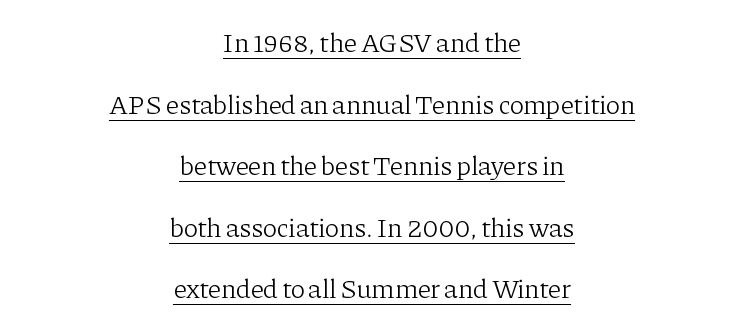
In terms of leading, this rendering errs on the spacious side. Upright lettering throughout. The sample's only ornament is a line tracing under the words. Horizontal alignment here is central, giving a formal, balanced look. Stem width sits at or under what a default text font uses. Words appear dense and cohesive because spacing is normal.
